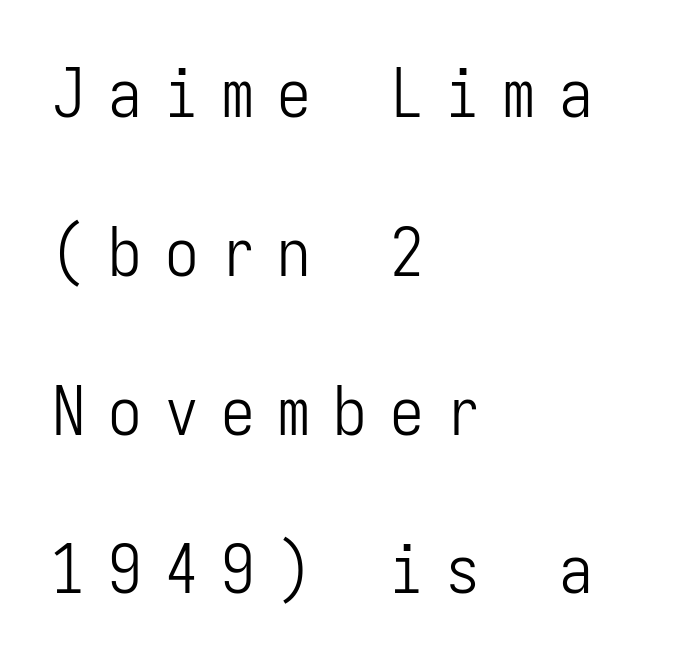
Each line starts at the same left margin while the right side varies. You could count columns in this text — the font is strictly monospaced. This rendering widens character spacing well past its baseline value. Upright lettering throughout. Is there much room between lines? Yes — plenty of vertical air separates them.
